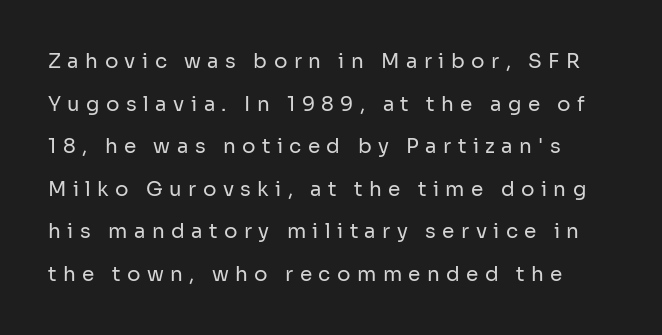
The image shows 20 px text type, upright; set loose line spacing (2.13x), unusually wide letter spacing (+0.32 em), not underlined.
